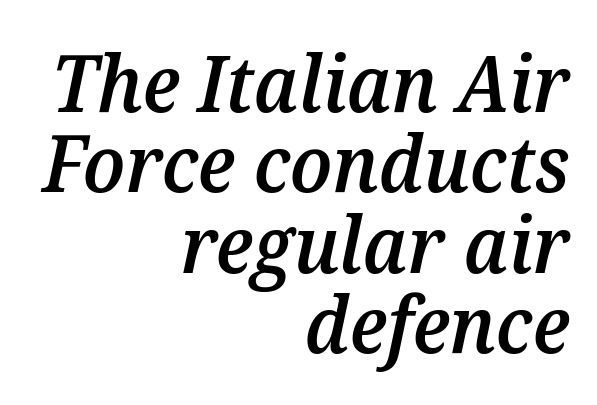
The image shows 78 px semibold type, italic (leaning right); set right-aligned, tight line spacing (1.03x), normal letter spacing, not underlined; medium stroke contrast and a medium x-height.
